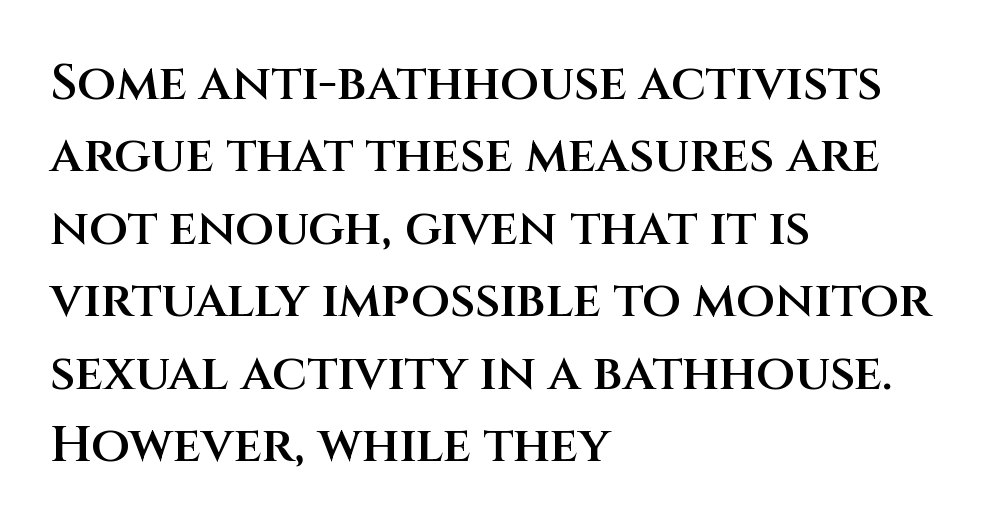
{"serif": "no", "italic": "no", "bold": "semi", "weight": "semibold", "width": "normal", "stroke_contrast": "medium", "x_height": "large", "monospaced": "no", "underline": "no", "align": "left", "line_spacing": "normal", "line_spacing_ratio": 1.45, "letter_spacing": "normal", "letter_spacing_em": 0.0, "glyph_px": 50}
